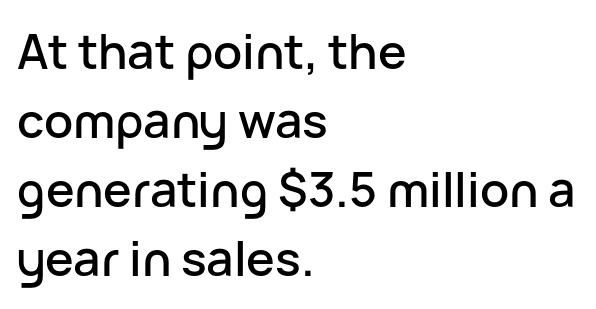
{"serif": "no", "italic": "no", "width": "normal", "stroke_contrast": "low", "x_height": "medium", "monospaced": "no", "underline": "no", "align": "left", "line_spacing": "normal", "line_spacing_ratio": 1.44, "letter_spacing": "normal", "letter_spacing_em": 0.0, "glyph_px": 48}
